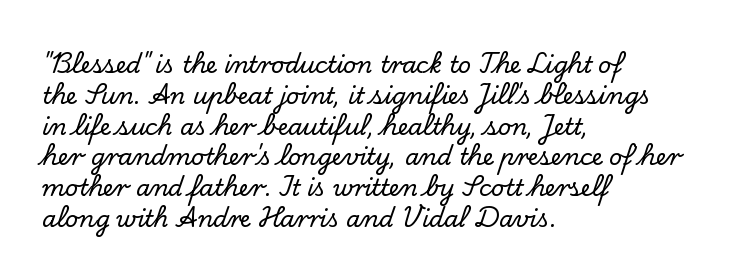
The image shows 23 px text type; set left-aligned, normal line spacing (1.34x), normal letter spacing, not underlined.
